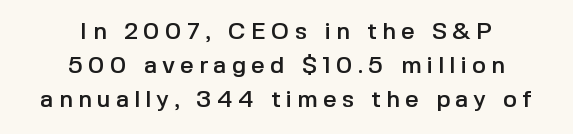
The leading is moderate, giving the passage an even texture. If you folded the block vertically in half, each line would mirror itself in length. Ordinary non-slanted type is in use. Short note: letters widely spaced.
